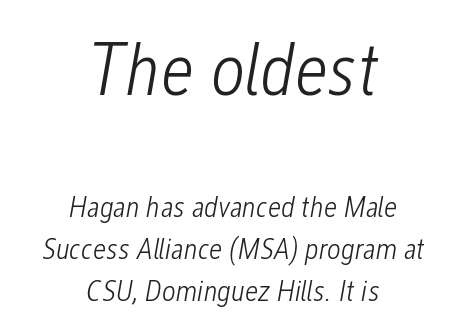
The image shows 75 px light, condensed type, italic (leaning right); set centered, normal line spacing (1.39x), normal letter spacing, not underlined; the first (top) block is 2.5x larger; low stroke contrast and a medium x-height.
